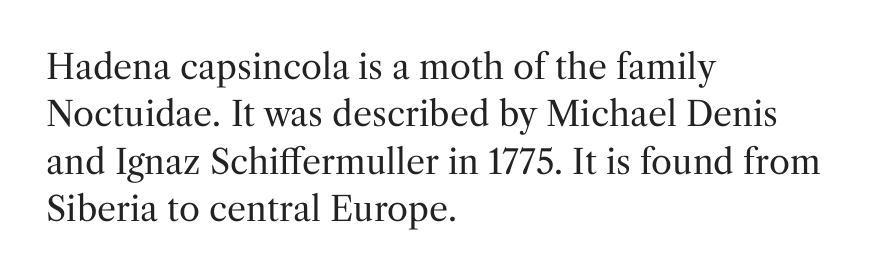
The image shows 34 px regular-weight serif type, upright; set left-aligned, normal line spacing (1.39x), normal letter spacing, not underlined; medium stroke contrast and a medium x-height.
